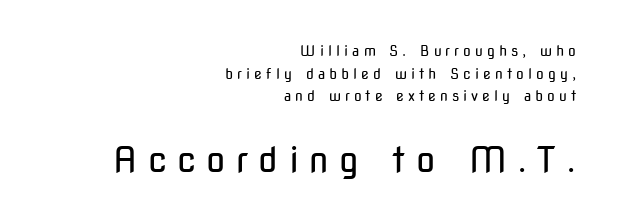
{"serif": "no", "italic": "no", "bold": "no", "weight": "regular", "width": "condensed", "stroke_contrast": "low", "x_height": "medium", "monospaced": "no", "underline": "no", "align": "right", "line_spacing": "normal", "line_spacing_ratio": 1.62, "letter_spacing": "wide", "letter_spacing_em": 0.29, "larger_block": "second", "size_ratio": 2.5, "glyph_px": 35}
